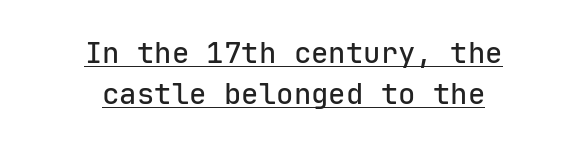
Spacing between characters is what you'd get straight out of the box. A sans-serif font was chosen for this passage. Leftover space on each line is divided equally before and after the words. Note the uniform advance width — an 'i' takes as much space as an 'm'. Caption: lettering with a line underneath. Every stem runs plumb, perpendicular to the baseline.
